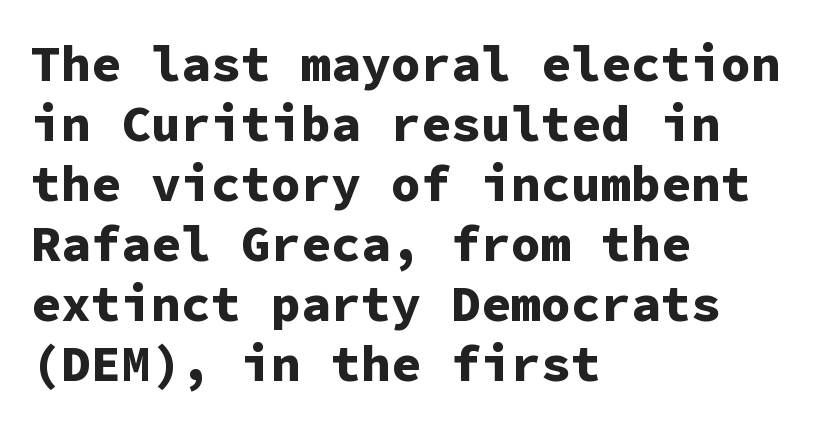
The type family on display is of the sans-serif kind. The letters are bold, with thick, heavy strokes. Compared with a centered layout, this one pins lines to the left instead. The letters stand upright; this is a roman face. The rendering keeps characters at their native spacing.
